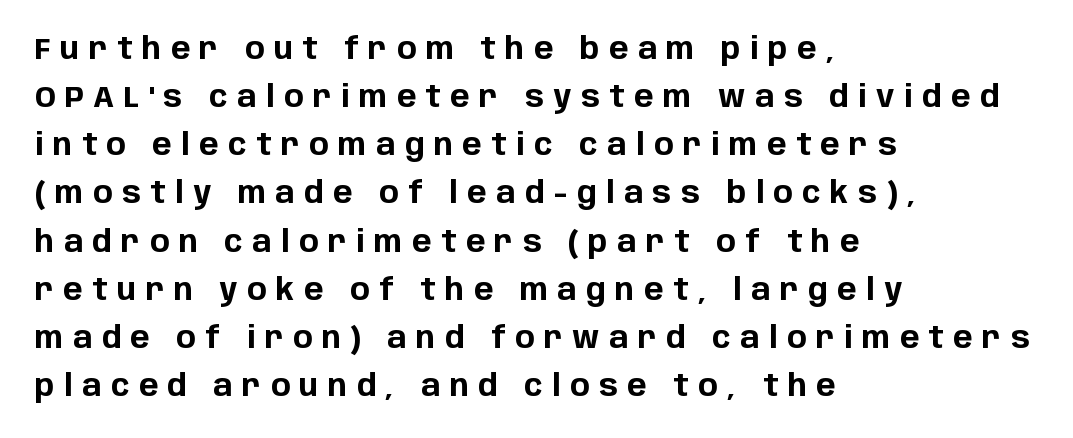
The face used here is proportionally spaced, like ordinary book or web type. Horizontal bands of white between lines are of average thickness. Thick stems and heavy bowls — unmistakably bold. The lines in this sample share a left origin and differ only in where they stop.
